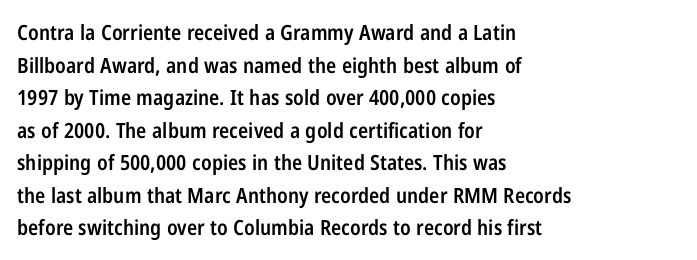
{"italic": "no", "bold": "semi", "underline": "no", "align": "left", "line_spacing": "normal", "line_spacing_ratio": 1.55, "letter_spacing": "normal", "letter_spacing_em": 0.0, "glyph_px": 21}
